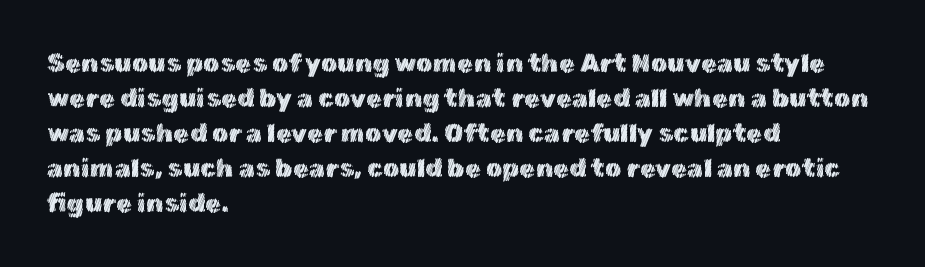
The image shows 26 px text type, upright; set left-aligned, normal line spacing (1.35x), normal letter spacing, not underlined.
